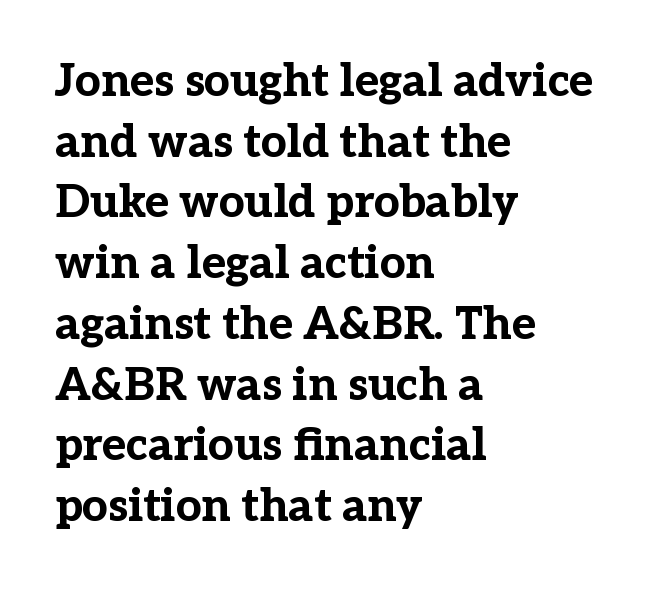
{"serif": "yes", "italic": "no", "bold": "yes", "weight": "bold", "width": "normal", "stroke_contrast": "low", "x_height": "medium", "monospaced": "no", "underline": "no", "align": "left", "line_spacing": "normal", "line_spacing_ratio": 1.35, "letter_spacing": "normal", "letter_spacing_em": 0.0, "glyph_px": 45}
